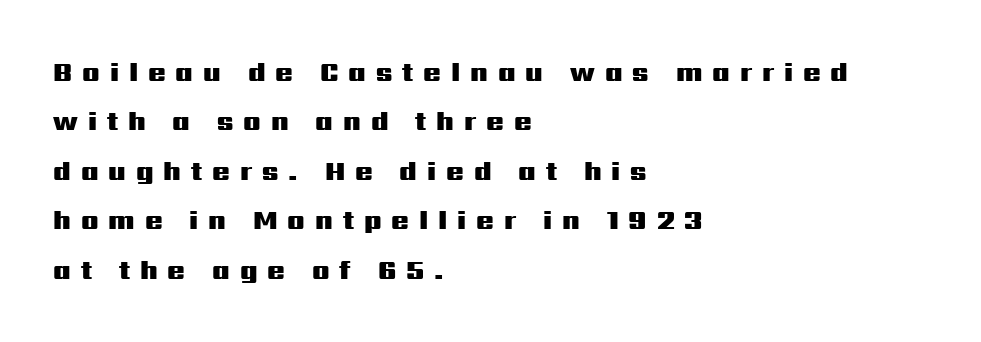
Q: Is the text bold? A: Yes.
Q: Is the text italic (slanted)? A: No, it is upright.
Q: Is the text underlined? A: No.
Q: How is the paragraph aligned? A: Left-aligned.
Q: Is the spacing between letters normal or unusually wide? A: Unusually wide.
Q: Is the spacing between lines tight, normal or loose? A: Loose.
